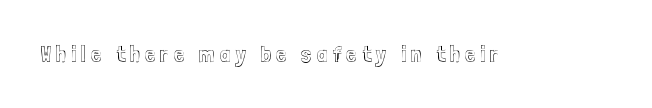
The image shows 23 px text type, upright; set unusually wide letter spacing (+0.22 em), not underlined.
